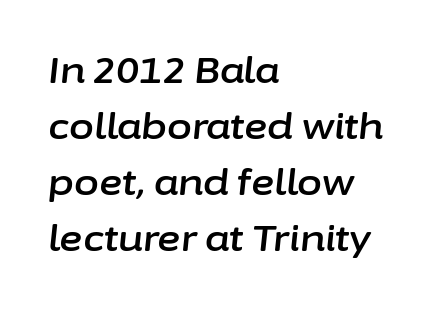
Q: Is the text italic (slanted)? A: Yes, it leans right by about 6 degrees.
Q: Is the text underlined? A: No.
Q: How is the paragraph aligned? A: Left-aligned.
Q: Is the spacing between letters normal or unusually wide? A: Normal.
Q: Is the spacing between lines tight, normal or loose? A: Normal.
Q: Width (condensed, normal, or wide)? A: Normal.
Q: Stroke contrast? A: Low.
Q: x-height? A: Medium.
Q: Monospaced? A: No.
